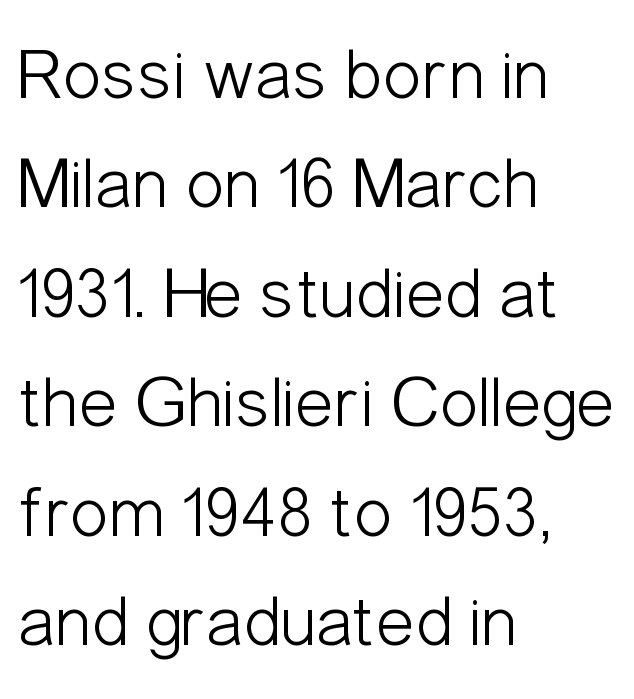
The image shows 73 px light, condensed sans-serif type, upright; set left-aligned, normal line spacing (1.5x), normal letter spacing, not underlined; low stroke contrast and a medium x-height.
